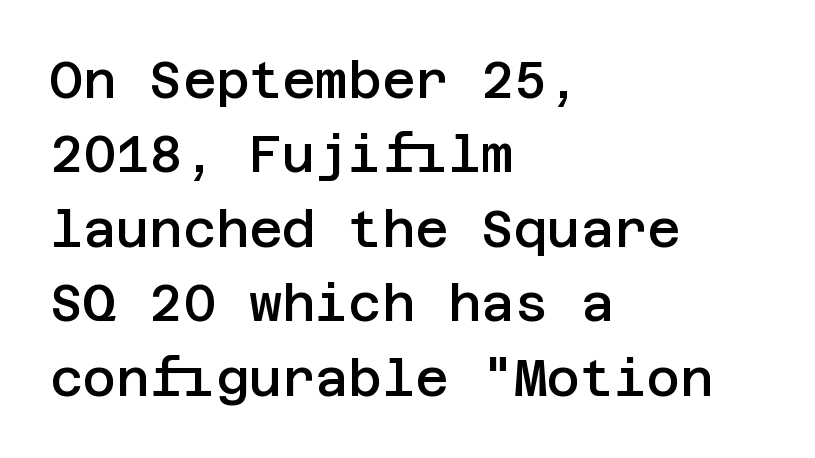
Q: Is the text bold? A: Semi-bold.
Q: Is the text italic (slanted)? A: No, it is upright.
Q: Is the typeface a serif or a sans-serif typeface? A: Sans-serif.
Q: Is the text underlined? A: No.
Q: How is the paragraph aligned? A: Left-aligned.
Q: Is the spacing between letters normal or unusually wide? A: Normal.
Q: Is the spacing between lines tight, normal or loose? A: Normal.
Q: Width (condensed, normal, or wide)? A: Normal.
Q: Stroke contrast? A: Low.
Q: x-height? A: Large.
